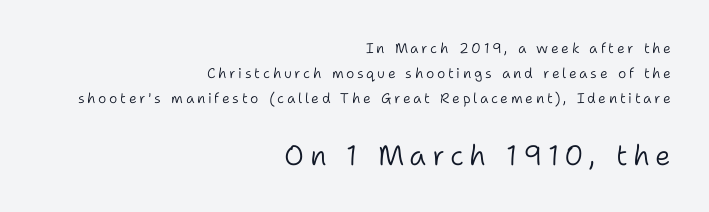
Just letters on the line, the space beneath them empty. Think of a printed novel: that variable character pitch is what you see here. Reading top to bottom, the characters get bigger at the block break. This sample uses an upright cut, with every glyph sitting square on the baseline.
